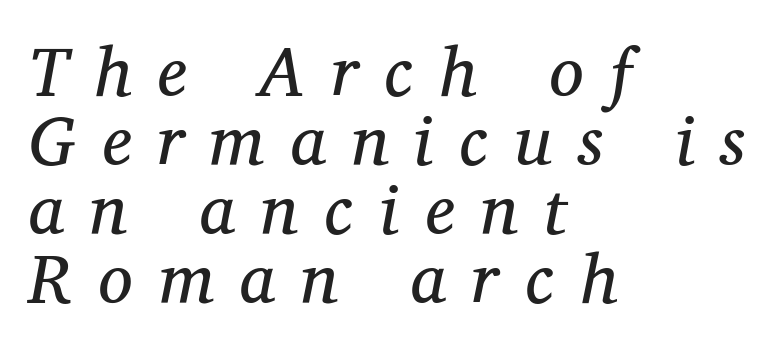
The image shows 69 px regular-weight serif type, italic (leaning right); set left-aligned, tight line spacing (1.0x), unusually wide letter spacing (+0.38 em), not underlined; medium stroke contrast and a medium x-height.
